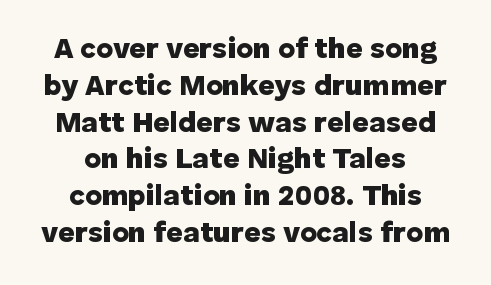
{"serif": "no", "italic": "no", "bold": "yes", "weight": "heavy", "width": "normal", "stroke_contrast": "low", "x_height": "medium", "monospaced": "no", "underline": "no", "align": "center", "line_spacing": "normal", "line_spacing_ratio": 1.27, "letter_spacing": "normal", "letter_spacing_em": 0.0, "glyph_px": 29}
